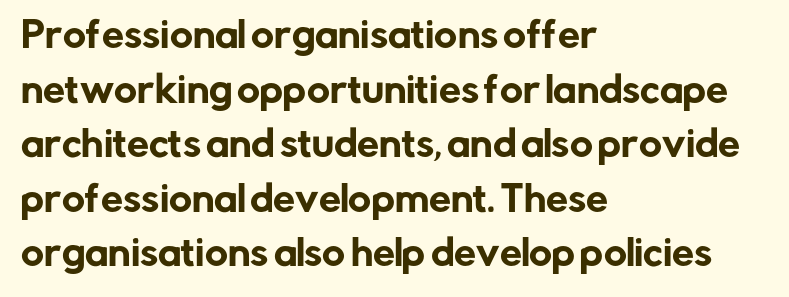
The image shows 35 px sans-serif type, upright; set left-aligned, normal line spacing (1.56x), normal letter spacing, not underlined; low stroke contrast and a medium x-height.
